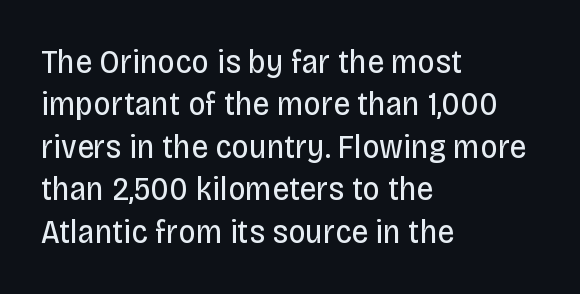
Q: Is the text bold? A: No.
Q: Is the text italic (slanted)? A: No, it is upright.
Q: Is the typeface a serif or a sans-serif typeface? A: Sans-serif.
Q: Is the text underlined? A: No.
Q: How is the paragraph aligned? A: Left-aligned.
Q: Is the spacing between letters normal or unusually wide? A: Normal.
Q: Is the spacing between lines tight, normal or loose? A: Normal.
Q: Width (condensed, normal, or wide)? A: Condensed.
Q: Stroke contrast? A: Low.
Q: x-height? A: Large.
Q: Monospaced? A: No.
